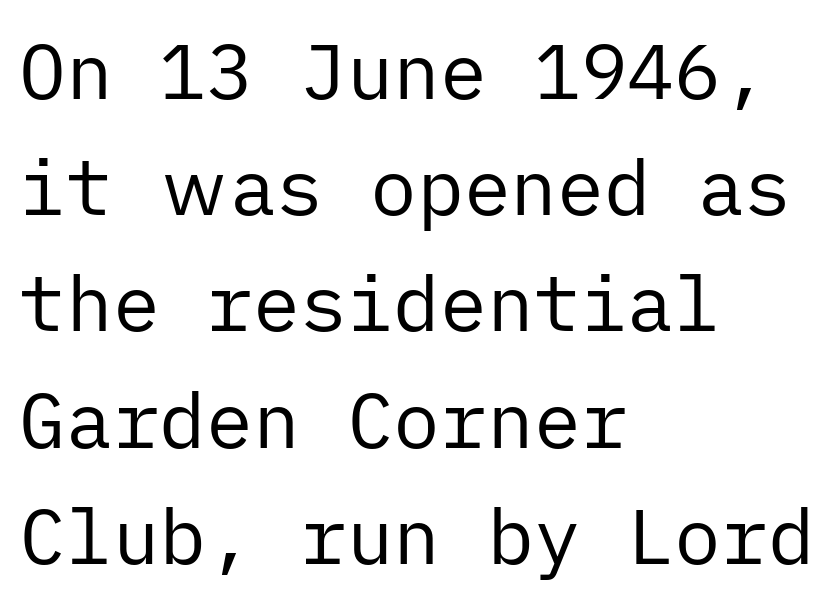
Q: Is the text bold? A: No.
Q: Is the text italic (slanted)? A: No, it is upright.
Q: Is the typeface a serif or a sans-serif typeface? A: Sans-serif.
Q: Is the text underlined? A: No.
Q: How is the paragraph aligned? A: Left-aligned.
Q: Is the spacing between letters normal or unusually wide? A: Normal.
Q: Is the spacing between lines tight, normal or loose? A: Normal.
Q: Width (condensed, normal, or wide)? A: Normal.
Q: Stroke contrast? A: Low.
Q: x-height? A: Medium.
